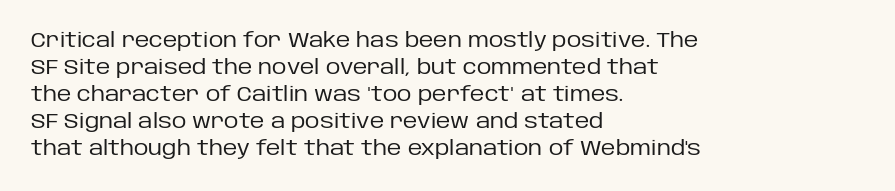
The image shows 20 px text type, upright; set left-aligned, normal line spacing (1.35x), normal letter spacing, not underlined.
